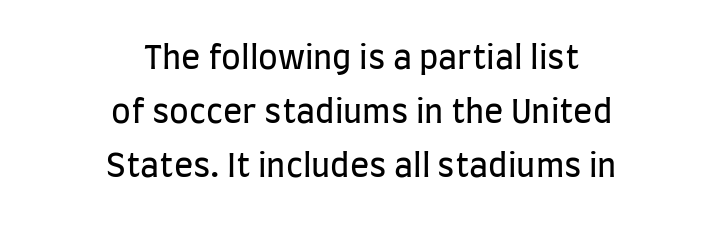
The image shows 32 px regular-weight, condensed sans-serif type, upright; set centered, normal line spacing (1.69x), normal letter spacing, not underlined; low stroke contrast and a large x-height.
